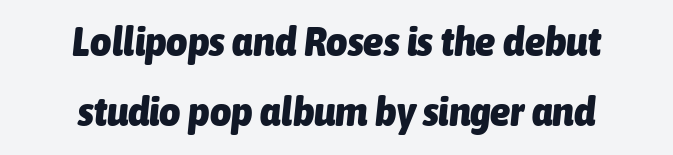
Q: Is the text bold? A: Yes.
Q: Is the text italic (slanted)? A: Yes, it leans right by about 6 degrees.
Q: Is the text underlined? A: No.
Q: How is the paragraph aligned? A: Centered.
Q: Is the spacing between letters normal or unusually wide? A: Normal.
Q: Width (condensed, normal, or wide)? A: Condensed.
Q: Stroke contrast? A: Low.
Q: x-height? A: Medium.
Q: Monospaced? A: No.
